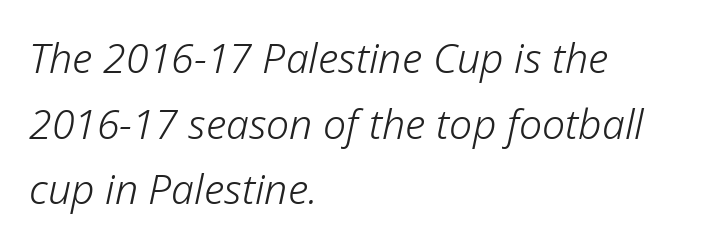
Q: Is the text bold? A: No.
Q: Is the text italic (slanted)? A: Yes, it leans right by about 12 degrees.
Q: Is the text underlined? A: No.
Q: How is the paragraph aligned? A: Left-aligned.
Q: Is the spacing between letters normal or unusually wide? A: Normal.
Q: Is the spacing between lines tight, normal or loose? A: Normal.
Q: Width (condensed, normal, or wide)? A: Normal.
Q: Stroke contrast? A: Low.
Q: x-height? A: Medium.
Q: Monospaced? A: No.
